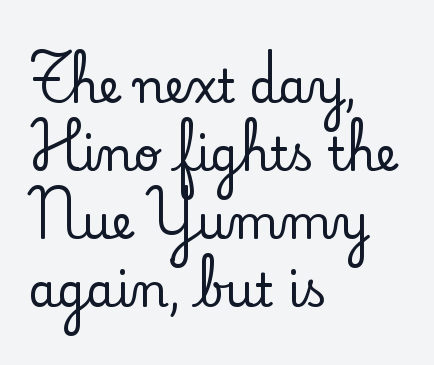
{"serif": "yes", "italic": "no", "width": "normal", "stroke_contrast": "low", "x_height": "small", "monospaced": "no", "underline": "no", "align": "left", "line_spacing": "normal", "line_spacing_ratio": 1.48, "letter_spacing": "normal", "letter_spacing_em": 0.0, "glyph_px": 46}
